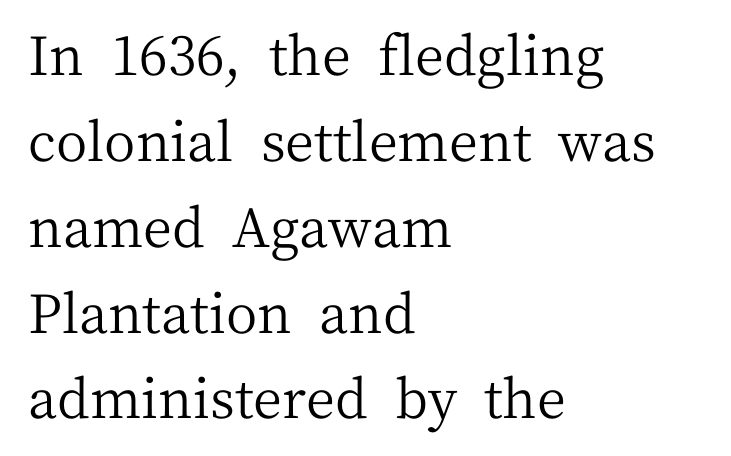
Q: Is the text bold? A: No.
Q: Is the text italic (slanted)? A: No, it is upright.
Q: Is the typeface a serif or a sans-serif typeface? A: Serif.
Q: Is the text underlined? A: No.
Q: How is the paragraph aligned? A: Left-aligned.
Q: Is the spacing between letters normal or unusually wide? A: Normal.
Q: Is the spacing between lines tight, normal or loose? A: Normal.
Q: Width (condensed, normal, or wide)? A: Normal.
Q: Stroke contrast? A: Medium.
Q: x-height? A: Medium.
Q: Monospaced? A: No.
